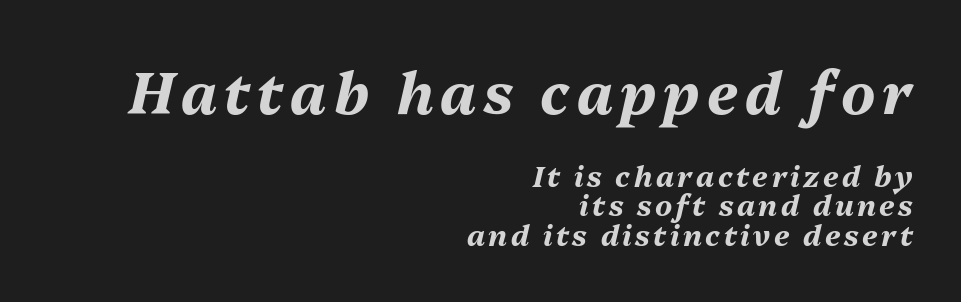
Q: Is the text bold? A: Yes.
Q: Is the text italic (slanted)? A: Yes, it leans right by about 13 degrees.
Q: Is the text underlined? A: No.
Q: How is the paragraph aligned? A: Right-aligned.
Q: Is the spacing between lines tight, normal or loose? A: Tight.
Q: Which block of text is set in a larger size, the first (top) or the second (bottom)? A: The first (top) one.
Q: Width (condensed, normal, or wide)? A: Normal.
Q: Stroke contrast? A: Medium.
Q: x-height? A: Medium.
Q: Monospaced? A: No.
